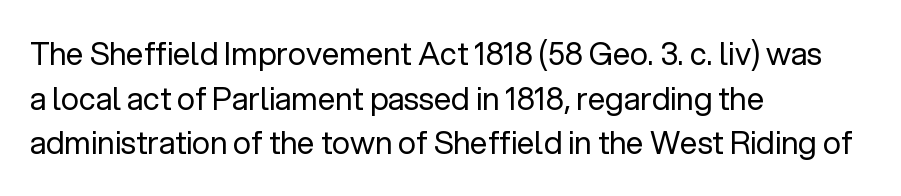
Nobody drew a line under any word here. The face used here is a sans, in the tradition of grotesques and geometrics. Notice how the stems are strictly vertical — no italics here. No extra tracking has been applied to these lines. Whoever set this chose a conventional vertical rhythm.
